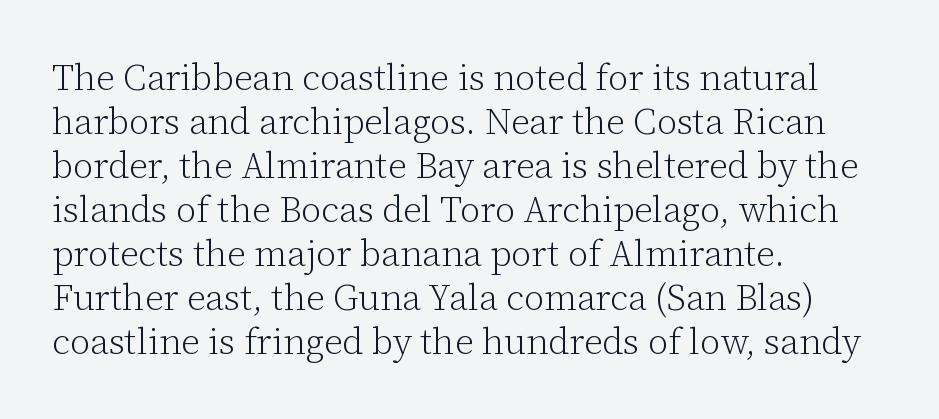
The font family rendered here belongs to the serif group. Nobody drew a line under any word here. The letters look calm and open, with moderate or lighter stems. The letters stand upright; this is a roman face. The text block is weighted toward the left margin, trailing off unevenly rightward. Inter-character spacing is left at the font's built-in metrics.
